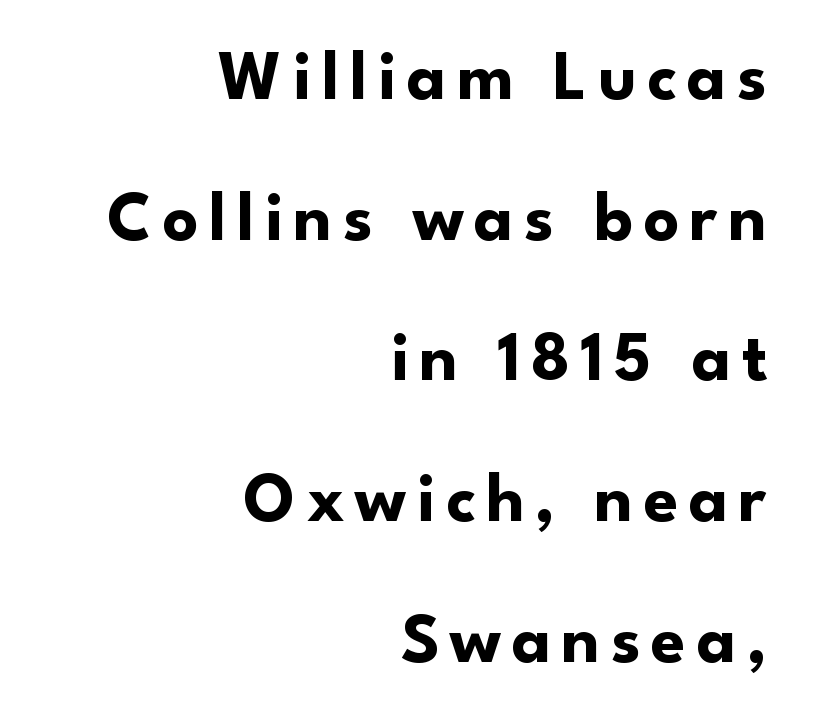
Unlike a traditional serif, this face leaves its strokes unadorned. Check under the words: just untouched page. Does the leading feel generous? Absolutely, it's lavish. The characters look thick and weighty, a clear bold. One-word summary of the alignment: right.
